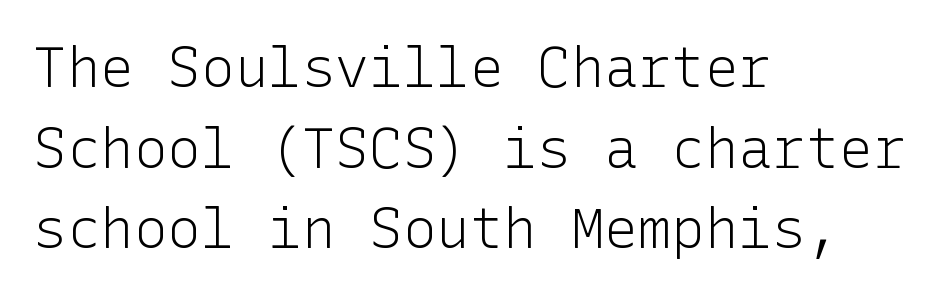
The image shows 56 px light sans-serif type, upright; set left-aligned, normal line spacing (1.44x), normal letter spacing, not underlined; low stroke contrast and a medium x-height.
